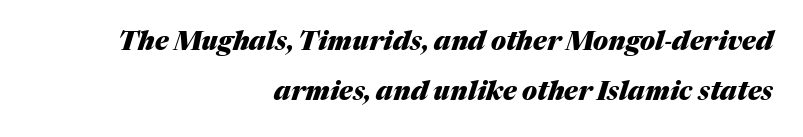
On the weight axis this lands at bold, roughly 700. The baseline area is clear. Letter spacing: default. This block would shrink considerably if given ordinary leading; it's expanded now. Compared with ordinary roman type, these characters are visibly tilted.
